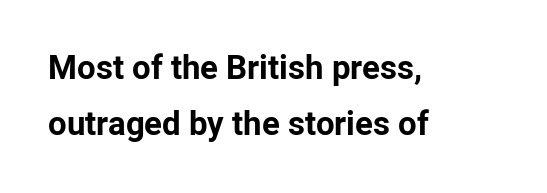
Clear beneath every line of the passage. Typeset ragged right — the left edge is the straight one. The letterforms sit shoulder to shoulder at normal distance. Is there any slant? The stems are plumb. Character widths vary here, with narrow letters taking less room than wide ones. The letters carry no serifs — their stems end cleanly without finishing strokes.
